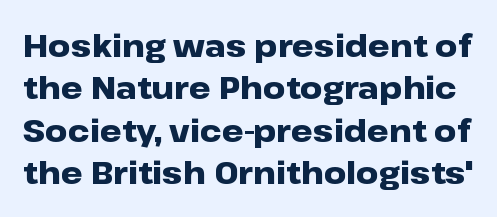
Q: Is the text bold? A: Yes.
Q: Is the text italic (slanted)? A: No, it is upright.
Q: Is the typeface a serif or a sans-serif typeface? A: Sans-serif.
Q: Is the text underlined? A: No.
Q: Is the spacing between letters normal or unusually wide? A: Normal.
Q: Is the spacing between lines tight, normal or loose? A: Normal.
Q: Width (condensed, normal, or wide)? A: Wide.
Q: Stroke contrast? A: Low.
Q: x-height? A: Medium.
Q: Monospaced? A: No.
